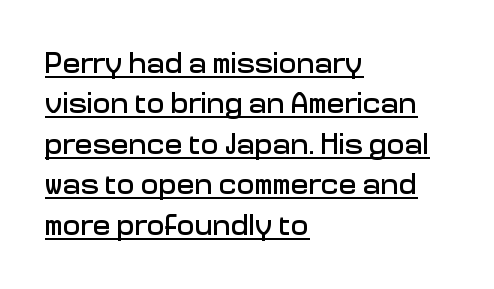
{"serif": "no", "italic": "no", "width": "normal", "stroke_contrast": "low", "x_height": "medium", "monospaced": "no", "underline": "yes", "align": "left", "line_spacing": "normal", "line_spacing_ratio": 1.35, "letter_spacing": "normal", "letter_spacing_em": 0.0, "glyph_px": 30}
